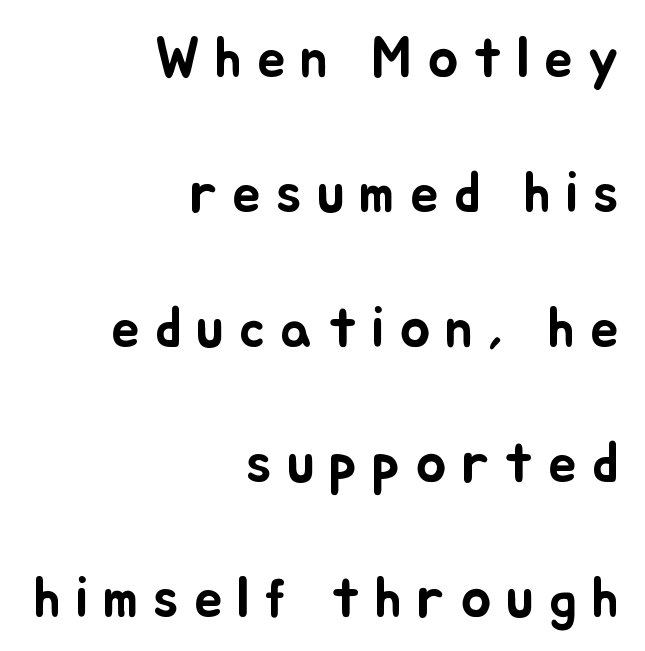
Spacing verdict: proportional, widths tailored to each character. Descenders are the only things crossing below the line. This block would shrink considerably if given ordinary leading; it's expanded now. Tall strokes in this sample are plumb rather than angled. In terms of letterspacing, this is a distinctly airy, spread setting.
